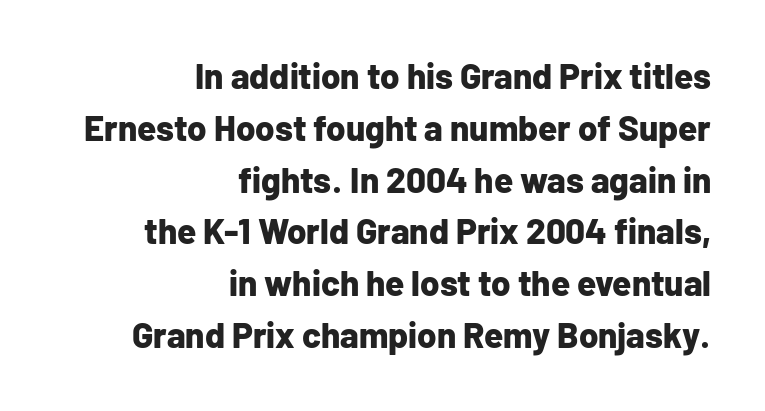
The image shows 35 px bold sans-serif type, upright; set right-aligned, normal line spacing (1.48x), normal letter spacing, not underlined; low stroke contrast and a medium x-height.
